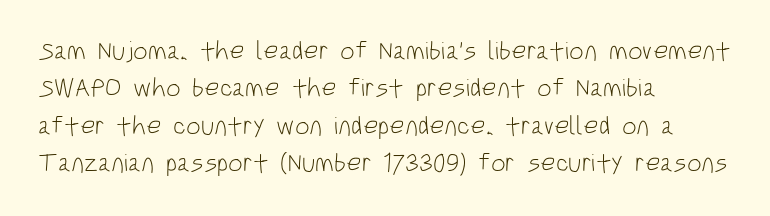
The image shows 26 px text type, upright; set left-aligned, normal line spacing (1.44x), normal letter spacing, not underlined.
